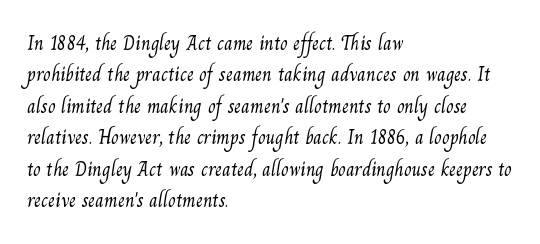
The image shows 20 px text type; set left-aligned, normal line spacing (1.57x), normal letter spacing, not underlined.
